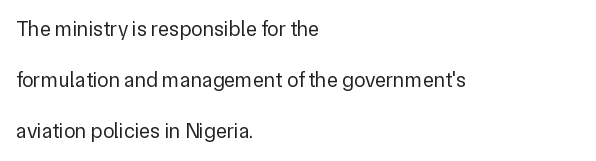
The image shows 21 px text type, upright; set left-aligned, loose line spacing (2.44x), normal letter spacing, not underlined.
